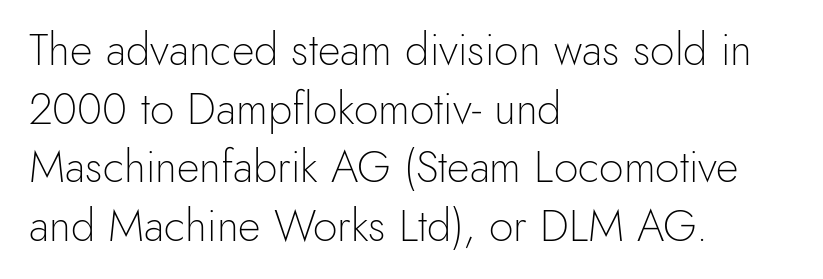
The image shows 44 px light sans-serif type, upright; set left-aligned, normal line spacing (1.33x), normal letter spacing, not underlined; a small x-height.
